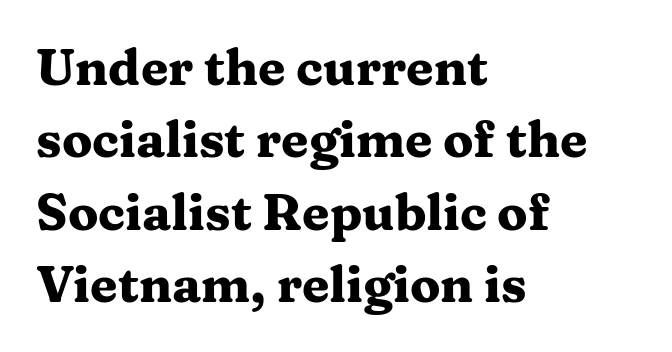
I'd call this a serif setting — the letters wear small feet. Rendered with straight, roman letterforms. Glyph-to-glyph distance matches everyday printed text. The block of text has a typical density, with ordinary space between rows. This is heavy type, rendered in bold.
